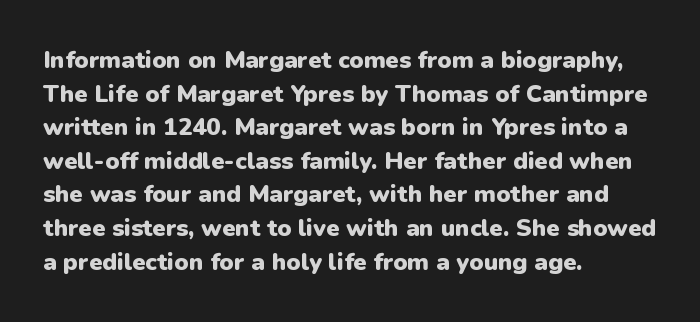
Q: Is the text bold? A: Yes.
Q: Is the text italic (slanted)? A: No, it is upright.
Q: Is the text underlined? A: No.
Q: How is the paragraph aligned? A: Left-aligned.
Q: Is the spacing between letters normal or unusually wide? A: Normal.
Q: Is the spacing between lines tight, normal or loose? A: Normal.
